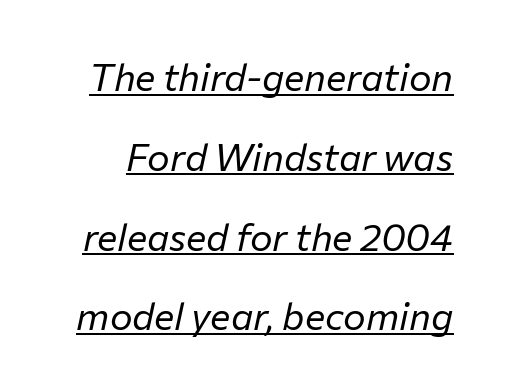
{"italic": "yes", "lean": "right", "slant_degrees": 12, "bold": "no", "weight": "regular", "width": "normal", "stroke_contrast": "low", "x_height": "medium", "monospaced": "no", "underline": "yes", "line_spacing": "loose", "line_spacing_ratio": 2.1, "letter_spacing": "normal", "letter_spacing_em": 0.0, "glyph_px": 38}
